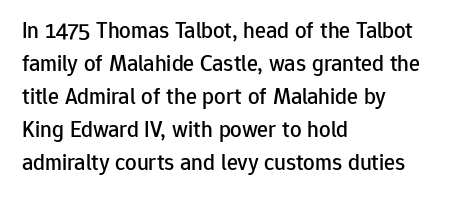
The image shows 23 px text type, upright; set left-aligned, normal line spacing (1.44x), normal letter spacing, not underlined.
